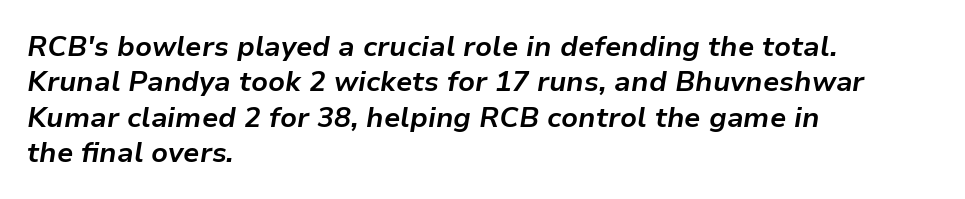
Alignment: flush left. Inter-character spacing is left at the font's built-in metrics. This block has exactly the height ordinary leading produces. Pretty heavy lettering here — definitely bold. Decoration check: the copy has no underline. Think of a printed novel: that variable character pitch is what you see here.
